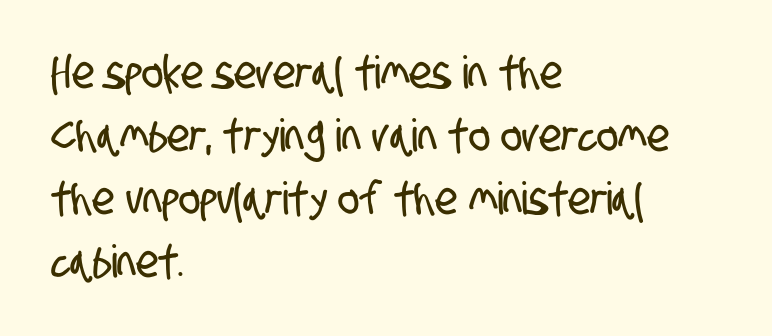
The image shows 45 px condensed sans-serif type; set left-aligned, normal line spacing (1.4x), normal letter spacing, not underlined; low stroke contrast and a large x-height.
